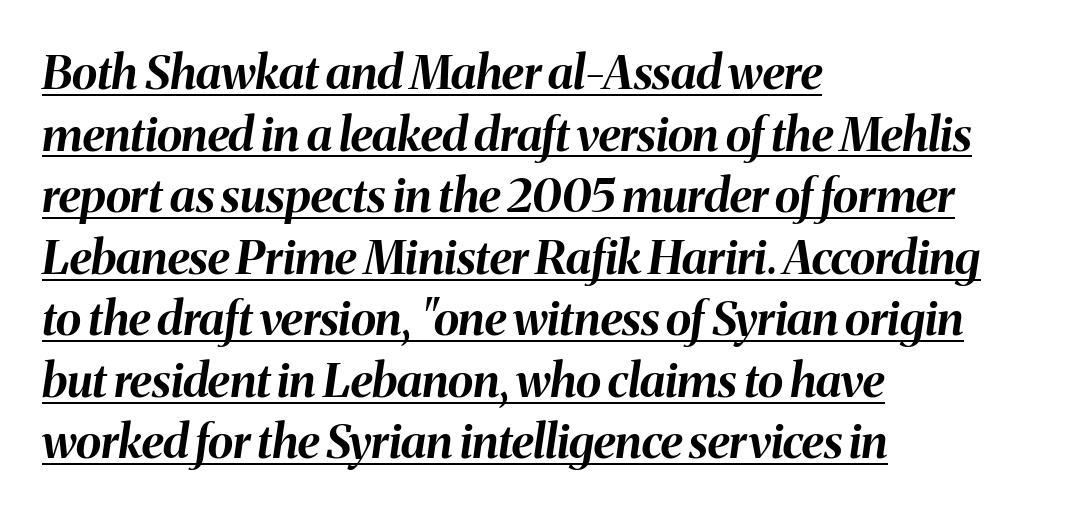
The image shows 47 px bold type, italic (leaning right); set left-aligned, normal line spacing (1.31x), normal letter spacing, underlined; medium stroke contrast and a medium x-height.
